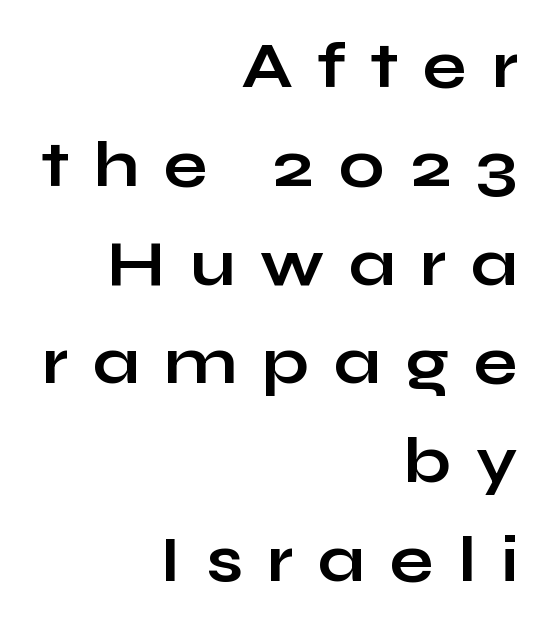
{"serif": "no", "italic": "no", "bold": "yes", "weight": "bold", "width": "wide", "stroke_contrast": "low", "x_height": "medium", "monospaced": "no", "underline": "no", "align": "right", "line_spacing": "normal", "line_spacing_ratio": 1.52, "letter_spacing": "wide", "letter_spacing_em": 0.38, "glyph_px": 65}
